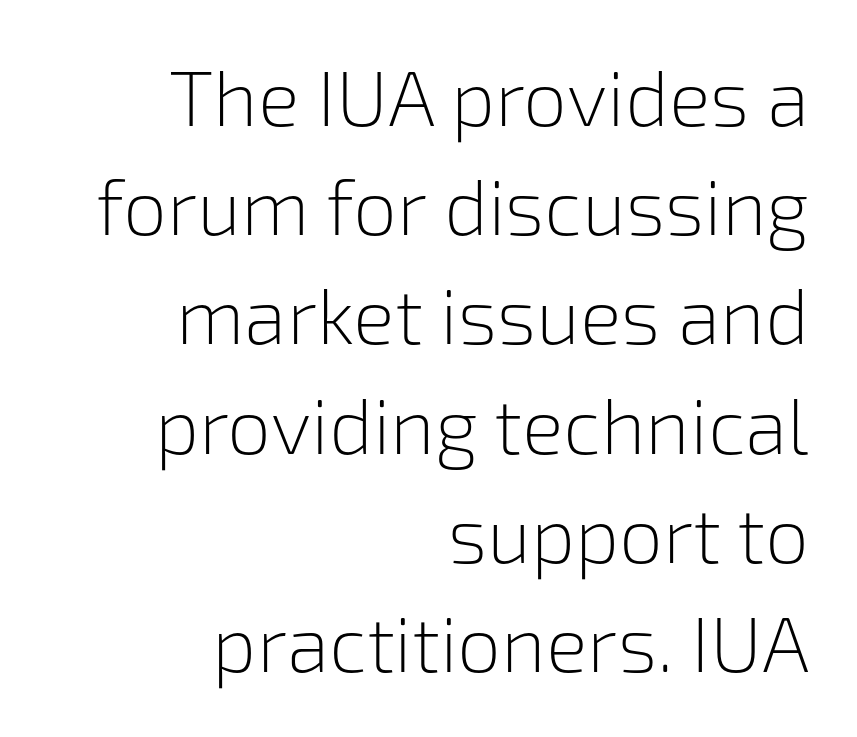
Q: Is the text bold? A: No.
Q: Is the text italic (slanted)? A: No, it is upright.
Q: Is the typeface a serif or a sans-serif typeface? A: Sans-serif.
Q: Is the text underlined? A: No.
Q: How is the paragraph aligned? A: Right-aligned.
Q: Is the spacing between letters normal or unusually wide? A: Normal.
Q: Is the spacing between lines tight, normal or loose? A: Normal.
Q: Width (condensed, normal, or wide)? A: Normal.
Q: Stroke contrast? A: Low.
Q: x-height? A: Medium.
Q: Monospaced? A: No.
